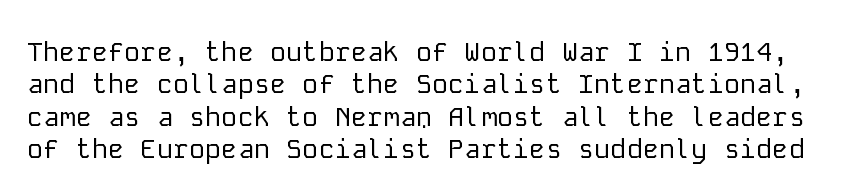
Q: Is the text bold? A: No.
Q: Is the text italic (slanted)? A: No, it is upright.
Q: Is the text underlined? A: No.
Q: Is the spacing between letters normal or unusually wide? A: Normal.
